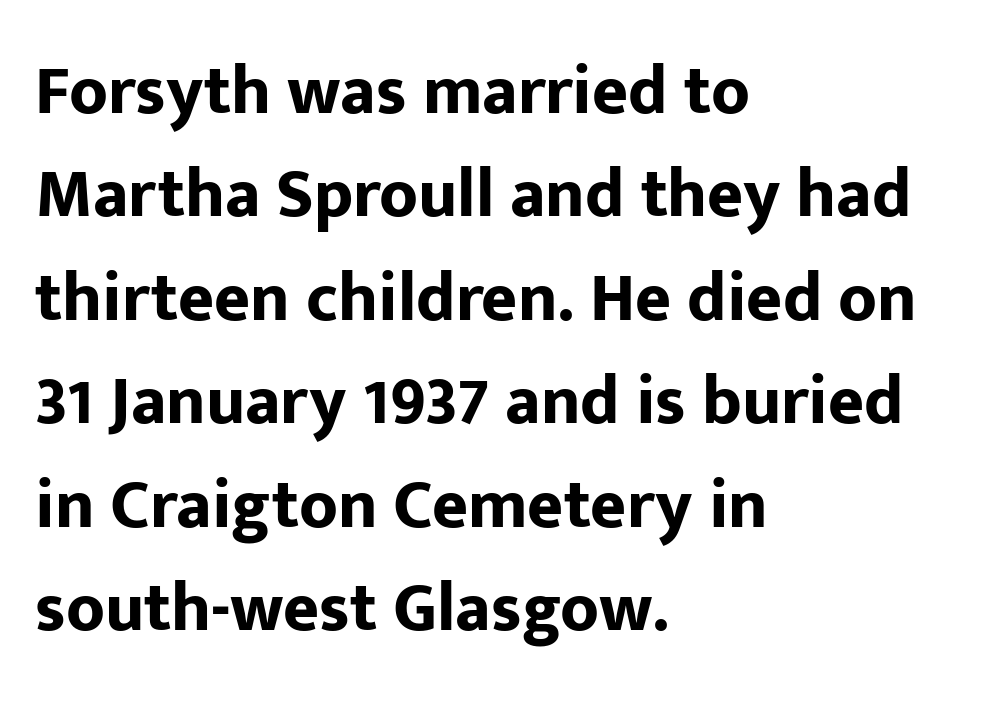
The image shows 69 px bold sans-serif type, upright; set left-aligned, normal line spacing (1.5x), normal letter spacing, not underlined; low stroke contrast and a medium x-height.
